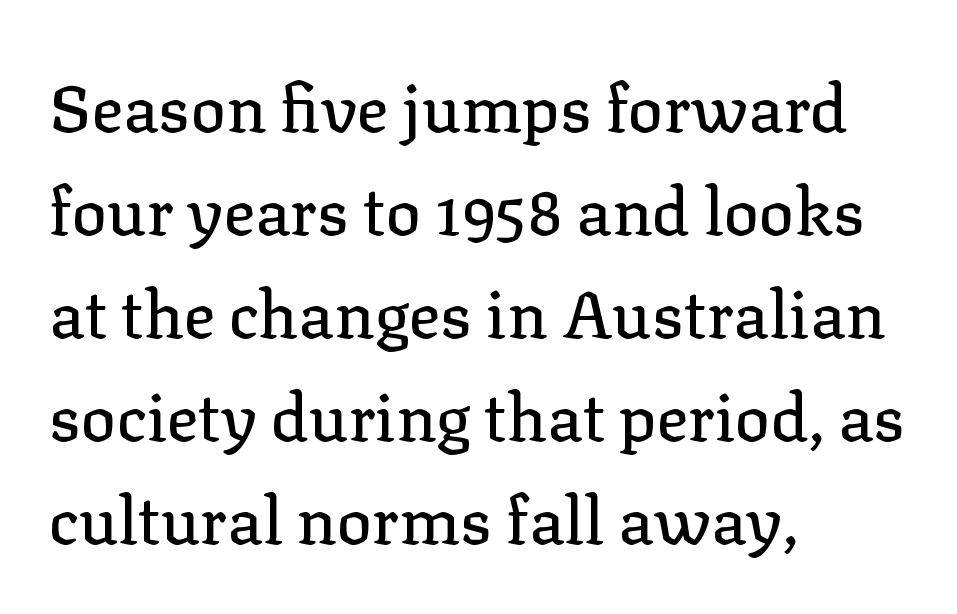
{"serif": "yes", "italic": "no", "width": "normal", "stroke_contrast": "low", "x_height": "medium", "monospaced": "no", "underline": "no", "align": "left", "line_spacing": "normal", "line_spacing_ratio": 1.56, "letter_spacing": "normal", "letter_spacing_em": 0.0, "glyph_px": 66}
